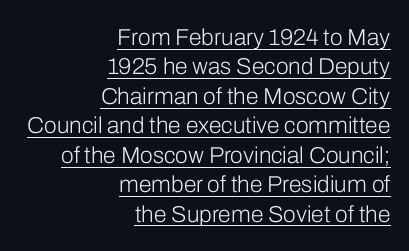
The image shows 23 px text type, upright; set right-aligned, normal line spacing (1.28x), normal letter spacing, underlined.
